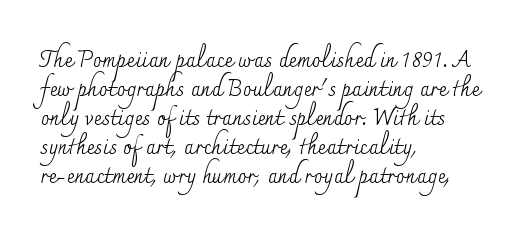
Q: Is the text bold? A: No.
Q: Is the text italic (slanted)? A: Yes.
Q: Is the text underlined? A: No.
Q: How is the paragraph aligned? A: Left-aligned.
Q: Is the spacing between letters normal or unusually wide? A: Normal.
Q: Is the spacing between lines tight, normal or loose? A: Normal.
